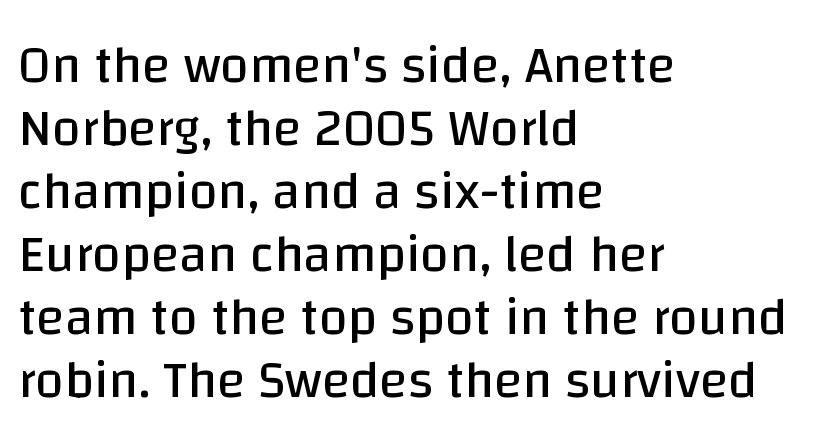
Q: Is the text bold? A: No.
Q: Is the text italic (slanted)? A: No, it is upright.
Q: Is the typeface a serif or a sans-serif typeface? A: Sans-serif.
Q: Is the text underlined? A: No.
Q: How is the paragraph aligned? A: Left-aligned.
Q: Is the spacing between letters normal or unusually wide? A: Normal.
Q: Width (condensed, normal, or wide)? A: Normal.
Q: Stroke contrast? A: Low.
Q: x-height? A: Large.
Q: Monospaced? A: No.
